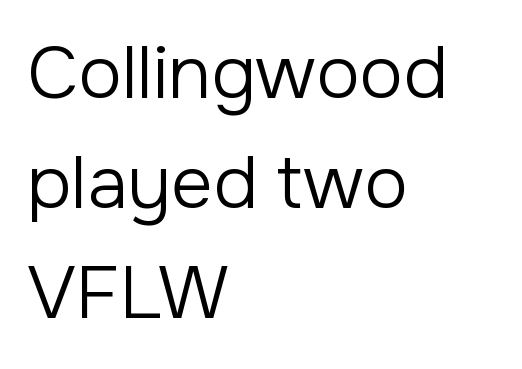
{"serif": "no", "italic": "no", "bold": "no", "weight": "regular", "width": "normal", "stroke_contrast": "low", "x_height": "medium", "monospaced": "no", "underline": "no", "align": "left", "line_spacing": "normal", "line_spacing_ratio": 1.51, "letter_spacing": "normal", "letter_spacing_em": 0.0, "glyph_px": 73}
